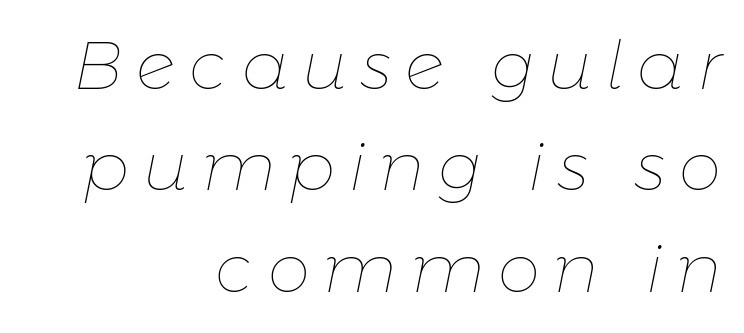
The whole block is typeset with a tilt. The rendering anchors every line to the right-hand side. A typesetter would call this proportional, since set widths differ per character. Is the letter spacing exaggerated? Yes — the characters are pushed far apart. Lines of text with bare space underneath. Interline gaps are of average width in this sample.
